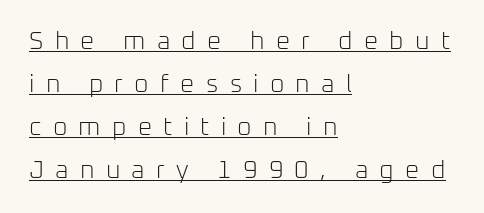
The image shows 25 px text type, upright; set left-aligned, line spacing 1.72x, unusually wide letter spacing (+0.45 em), underlined.
